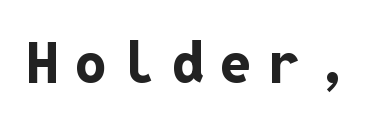
The image shows 56 px bold sans-serif type, upright, monospaced; set unusually wide letter spacing (+0.3 em), not underlined; low stroke contrast and a medium x-height.
